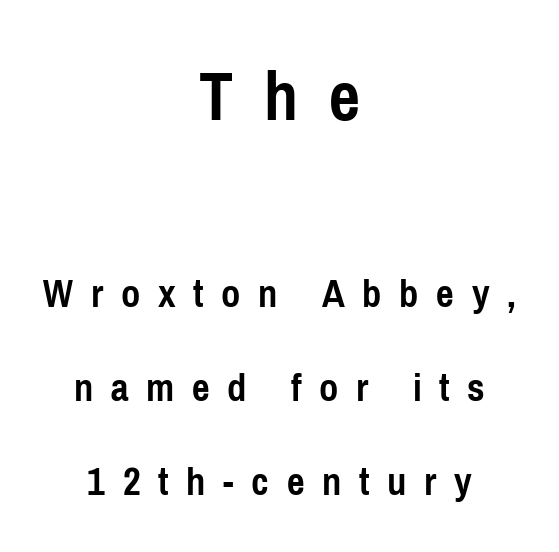
The image shows 74 px semibold, condensed sans-serif type, upright; set centered, loose line spacing (2.23x), unusually wide letter spacing (+0.42 em), not underlined; the first (top) block is 1.76x larger; low stroke contrast and a medium x-height.
